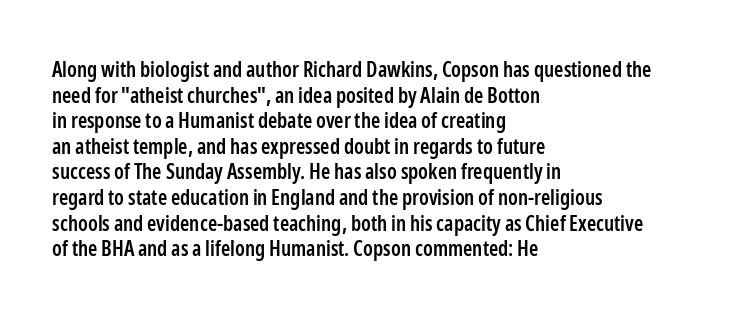
The image shows 21 px text type, upright; set left-aligned, line spacing 1.22x, normal letter spacing, not underlined.
